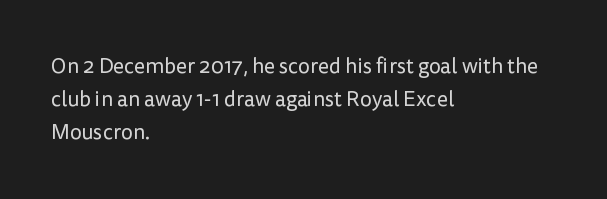
Upright lettering throughout. The rows are spaced the way most documents space them. These lines stack with their left ends in a neat column. The space beneath each line is pristine and unruled. This sample uses plain, unmodified letter spacing. Stem width sits at or under what a default text font uses.
